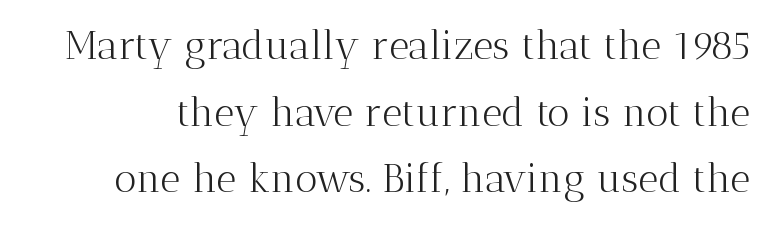
{"serif": "yes", "italic": "no", "bold": "no", "weight": "light", "width": "normal", "stroke_contrast": "medium", "x_height": "medium", "monospaced": "no", "underline": "no", "line_spacing_ratio": 1.71, "letter_spacing": "normal", "letter_spacing_em": 0.0, "glyph_px": 39}
